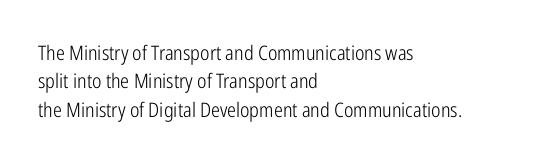
{"italic": "no", "bold": "no", "underline": "no", "align": "left", "line_spacing": "normal", "line_spacing_ratio": 1.42, "letter_spacing": "normal", "letter_spacing_em": 0.0, "glyph_px": 20}
